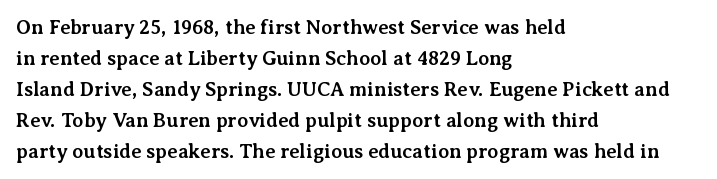
This is heavy type, rendered in bold. No extra tracking has been applied to these lines. The lines in this sample share a left origin and differ only in where they stop. A typesetter would call this leading conventional body-copy spacing. The typography opts for an upright posture over an oblique one. No word sits above an underline.
